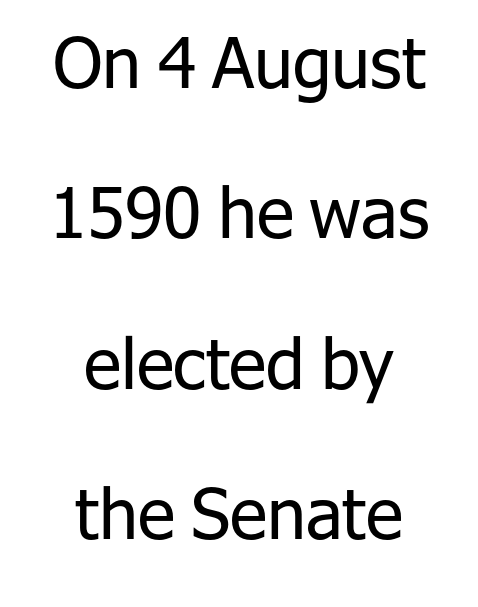
The image shows 70 px regular-weight sans-serif type, upright; set centered, loose line spacing (2.15x), normal letter spacing, not underlined; low stroke contrast and a medium x-height.
